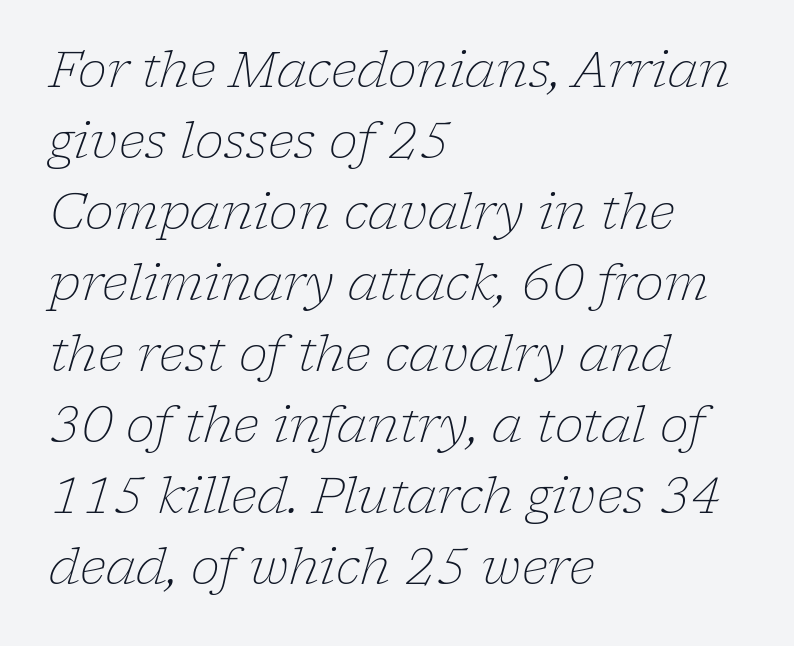
{"serif": "yes", "italic": "yes", "lean": "right", "slant_degrees": 17, "bold": "no", "weight": "light", "width": "normal", "stroke_contrast": "low", "x_height": "medium", "monospaced": "no", "underline": "no", "align": "left", "line_spacing": "normal", "line_spacing_ratio": 1.45, "letter_spacing": "normal", "letter_spacing_em": 0.0, "glyph_px": 49}
